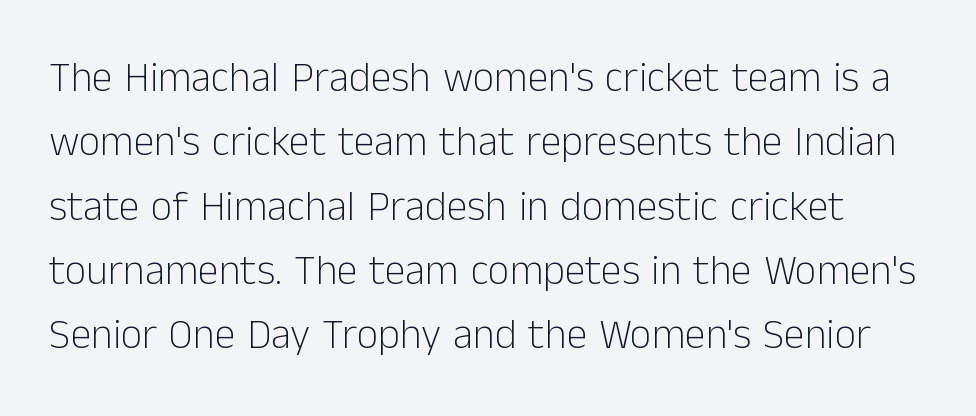
Q: Is the text bold? A: No.
Q: Is the text italic (slanted)? A: No, it is upright.
Q: Is the typeface a serif or a sans-serif typeface? A: Sans-serif.
Q: Is the text underlined? A: No.
Q: Is the spacing between letters normal or unusually wide? A: Normal.
Q: Is the spacing between lines tight, normal or loose? A: Normal.
Q: Width (condensed, normal, or wide)? A: Normal.
Q: Stroke contrast? A: Low.
Q: x-height? A: Medium.
Q: Monospaced? A: No.
